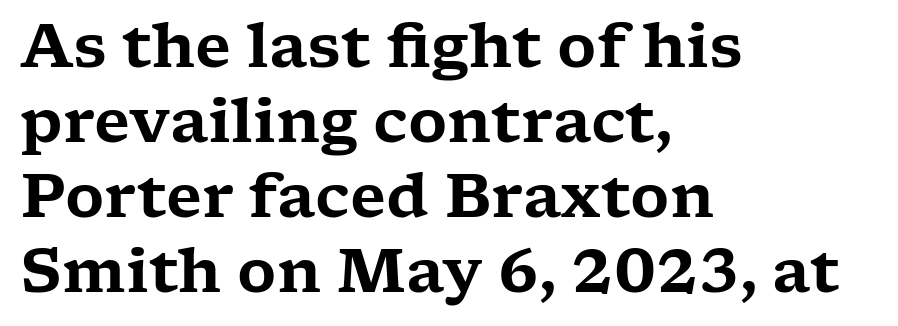
The rag falls on the right side of this text block. Vertical strokes here are truly vertical. Plain, unruled lines of type. Each letter keeps its own natural width here, so spacing adapts to shape.
